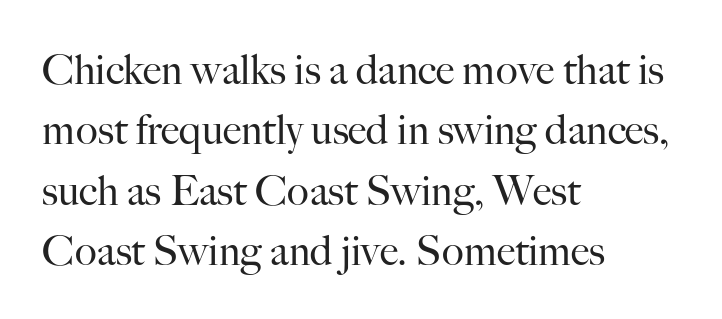
Stroke thickness stays within the range of a standard reading face or lighter. A typesetter would call this leading conventional body-copy spacing. Posture: vertical. Each line starts at the same left margin while the right side varies. The horizontal fit of the characters is conventional and even. Note: serifs present on the glyphs.
